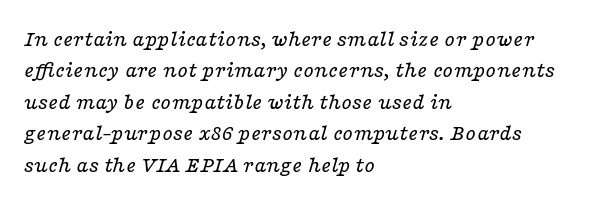
{"italic": "yes", "lean": "right", "slant_degrees": 16, "bold": "no", "underline": "no", "align": "left", "line_spacing": "normal", "line_spacing_ratio": 1.31, "letter_spacing": "normal", "letter_spacing_em": 0.0, "glyph_px": 24}
